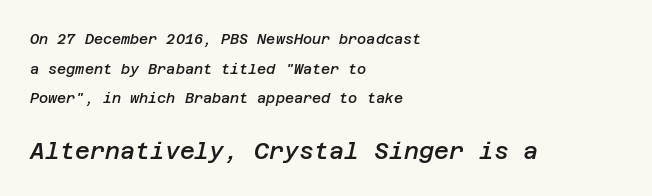
{"italic": "yes", "lean": "right", "slant_degrees": 12, "bold": "semi", "underline": "no", "align": "left", "line_spacing": "loose", "line_spacing_ratio": 2.12, "letter_spacing": "normal", "letter_spacing_em": 0.0, "larger_block": "second", "size_ratio": 1.64, "glyph_px": 23}
